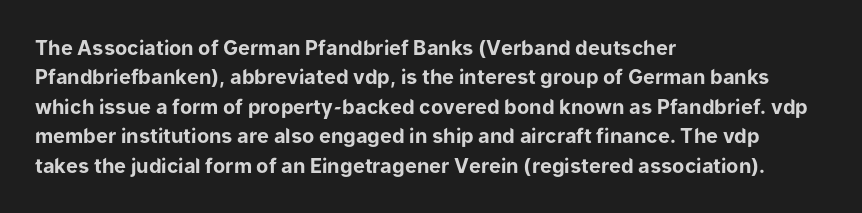
The image shows 20 px bold type, upright; set left-aligned, normal line spacing (1.47x), normal letter spacing, not underlined.
